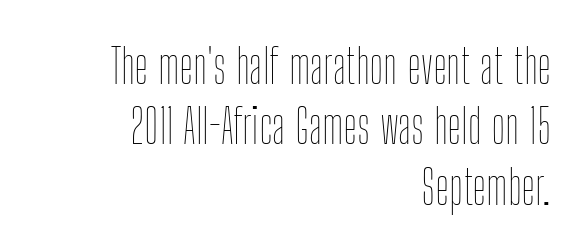
{"italic": "no", "bold": "no", "weight": "thin", "width": "condensed", "stroke_contrast": "low", "x_height": "medium", "monospaced": "no", "underline": "no", "align": "right", "line_spacing": "normal", "line_spacing_ratio": 1.26, "letter_spacing": "normal", "letter_spacing_em": 0.0, "glyph_px": 48}
